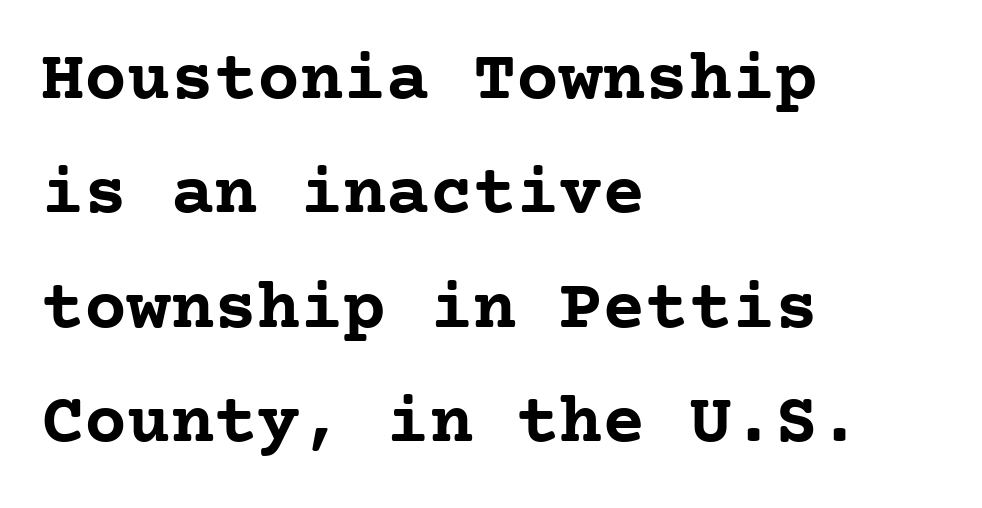
The specimen reads as upright at a glance. The typesetting leans heavy: a genuine bold. Type style note: has serifs. The zone under the glyphs is completely vacant.
